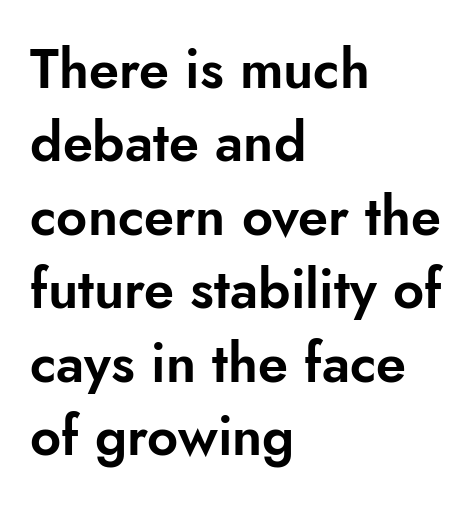
The image shows 54 px sans-serif type, upright; set left-aligned, normal line spacing (1.36x), normal letter spacing, not underlined; low stroke contrast and a small x-height.
